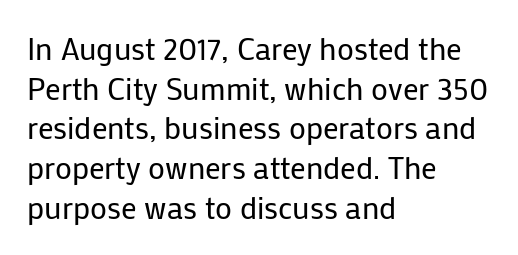
Q: Is the text bold? A: No.
Q: Is the text italic (slanted)? A: No, it is upright.
Q: Is the typeface a serif or a sans-serif typeface? A: Sans-serif.
Q: Is the text underlined? A: No.
Q: How is the paragraph aligned? A: Left-aligned.
Q: Is the spacing between letters normal or unusually wide? A: Normal.
Q: Is the spacing between lines tight, normal or loose? A: Normal.
Q: Width (condensed, normal, or wide)? A: Normal.
Q: Stroke contrast? A: Low.
Q: x-height? A: Medium.
Q: Monospaced? A: No.
